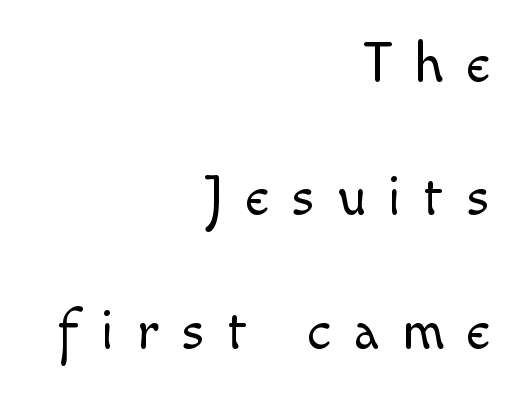
Q: Is the text bold? A: No.
Q: Is the text italic (slanted)? A: No, it is upright.
Q: Is the typeface a serif or a sans-serif typeface? A: Sans-serif.
Q: Is the text underlined? A: No.
Q: How is the paragraph aligned? A: Right-aligned.
Q: Is the spacing between letters normal or unusually wide? A: Unusually wide.
Q: Is the spacing between lines tight, normal or loose? A: Loose.
Q: Width (condensed, normal, or wide)? A: Normal.
Q: x-height? A: Small.
Q: Monospaced? A: No.
